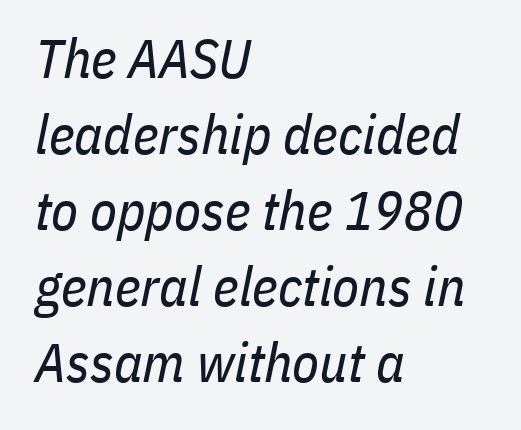
The image shows 55 px regular-weight, condensed type, italic (leaning right); set left-aligned, normal line spacing (1.38x), normal letter spacing, not underlined; low stroke contrast and a medium x-height.
